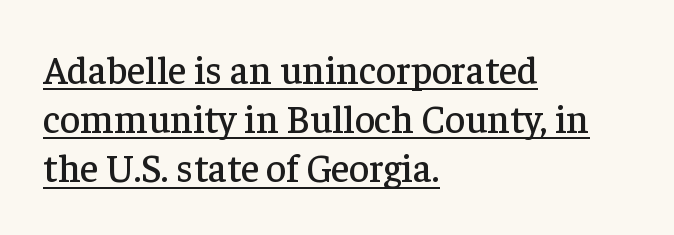
The image shows 39 px serif type, upright; set left-aligned, normal line spacing (1.26x), normal letter spacing, underlined; low stroke contrast and a medium x-height.
